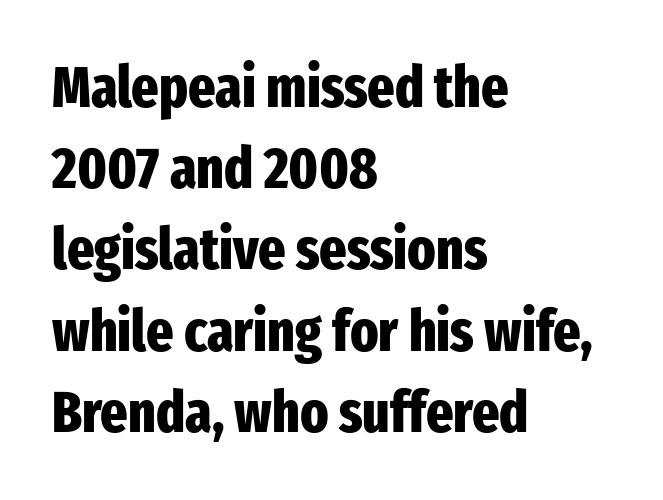
The image shows 58 px heavy, condensed sans-serif type, upright; set left-aligned, normal line spacing (1.4x), normal letter spacing, not underlined; low stroke contrast and a medium x-height.
